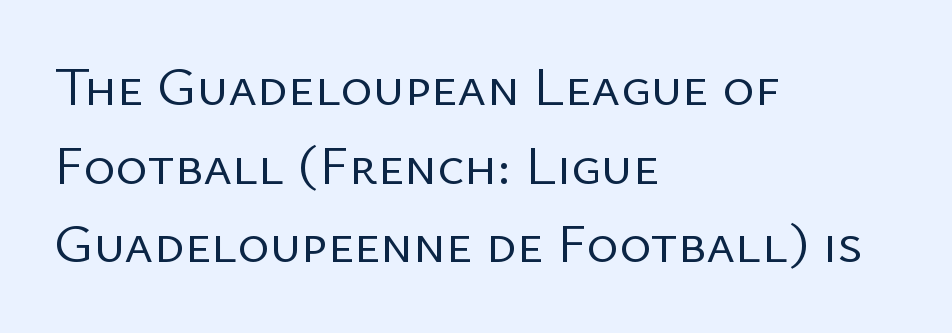
In CSS terms this would be text-align: left. Observe the absence of serifs on each vertical stroke in this sample. Underlining? Definitely not there. Every stem runs plumb, perpendicular to the baseline. Proportional: the letters do not fall into vertical columns.
